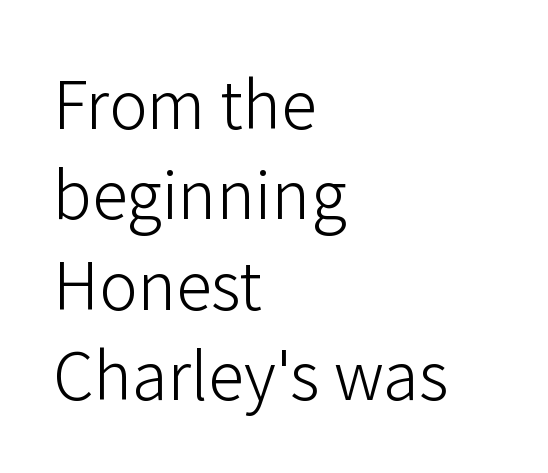
These lines are rendered in a variable-pitch font. Line spacing here is normal. Caption: face not bold, strokes unweighted. Students, note that the glyphs here touch the page at normal intervals. The text was rendered using a sans face with plain stroke endings. In CSS terms this would be text-align: left.
